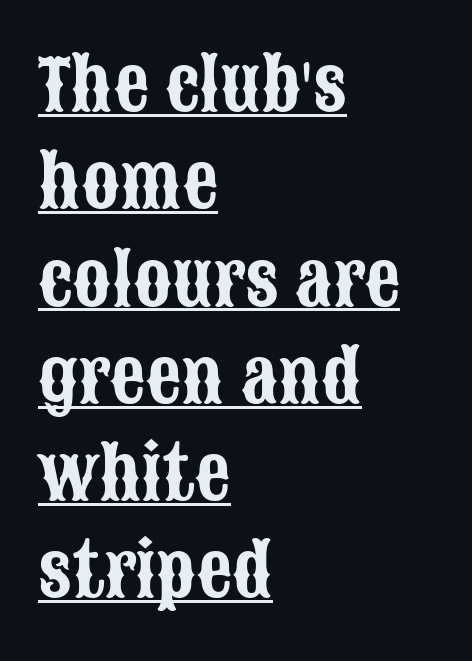
Note: no serifs on the glyphs. What's the leading like? Ordinary, nothing unusual. Beneath each row of characters lies a ruled line. Caption: standard tracking, unaltered. The face used here is proportionally spaced, like ordinary book or web type.
